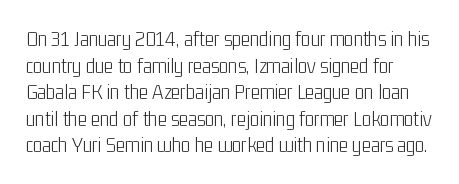
Q: Is the text bold? A: No.
Q: Is the text italic (slanted)? A: No, it is upright.
Q: Is the text underlined? A: No.
Q: Is the spacing between letters normal or unusually wide? A: Normal.
